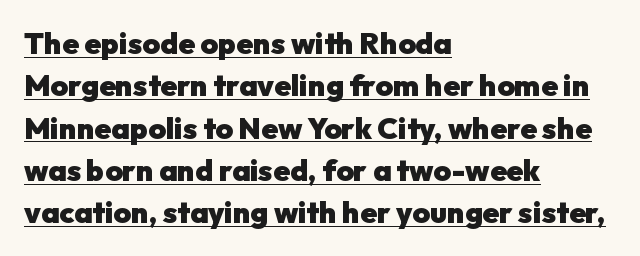
{"serif": "no", "italic": "no", "bold": "yes", "weight": "heavy", "width": "normal", "stroke_contrast": "low", "x_height": "medium", "monospaced": "no", "underline": "yes", "align": "left", "line_spacing": "normal", "line_spacing_ratio": 1.41, "letter_spacing": "normal", "letter_spacing_em": 0.0, "glyph_px": 30}
